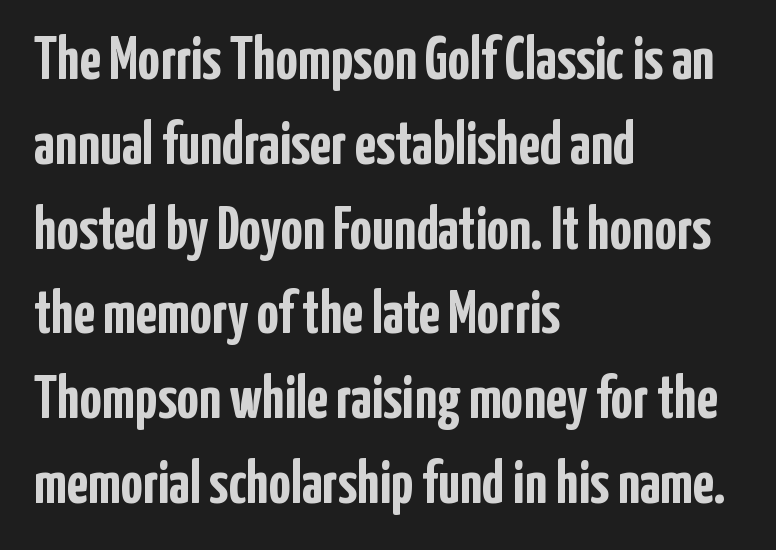
The image shows 61 px semibold, condensed sans-serif type, upright; set left-aligned, normal line spacing (1.39x), normal letter spacing, not underlined; low stroke contrast and a medium x-height.
